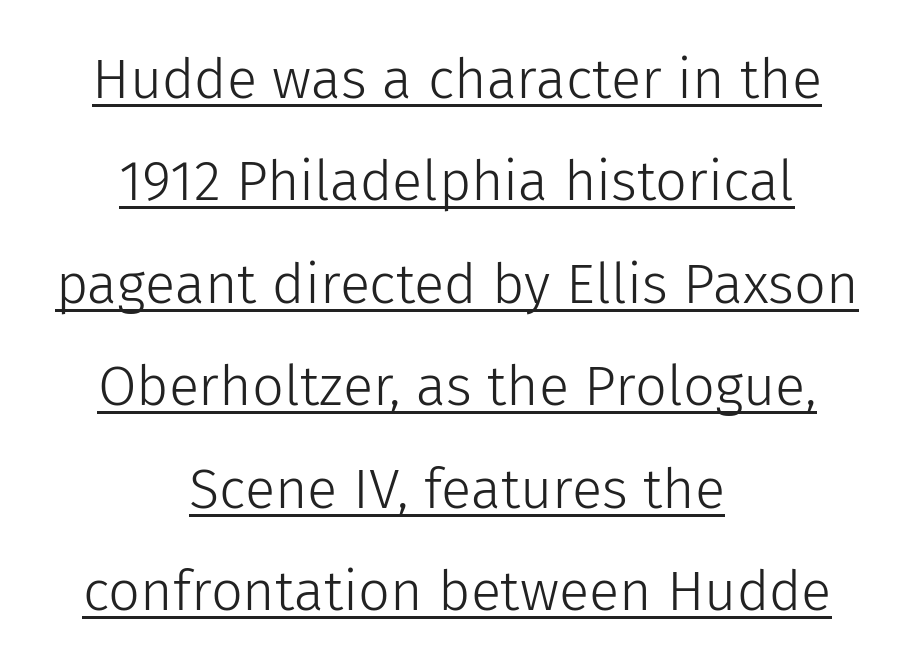
Q: Is the text bold? A: No.
Q: Is the text italic (slanted)? A: No, it is upright.
Q: Is the typeface a serif or a sans-serif typeface? A: Sans-serif.
Q: Is the text underlined? A: Yes.
Q: How is the paragraph aligned? A: Centered.
Q: Is the spacing between letters normal or unusually wide? A: Normal.
Q: Width (condensed, normal, or wide)? A: Normal.
Q: Stroke contrast? A: Low.
Q: x-height? A: Medium.
Q: Monospaced? A: No.
